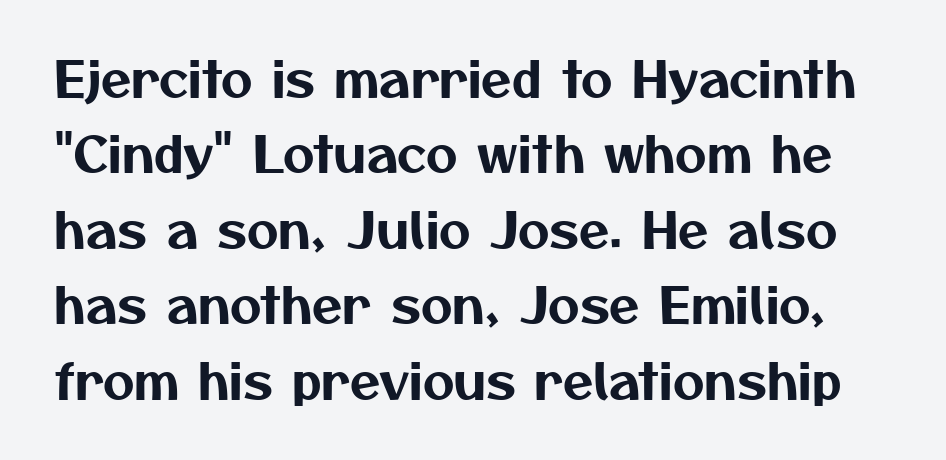
{"serif": "no", "width": "normal", "stroke_contrast": "medium", "x_height": "medium", "monospaced": "no", "underline": "no", "line_spacing": "normal", "line_spacing_ratio": 1.54, "letter_spacing": "normal", "letter_spacing_em": 0.0, "glyph_px": 49}
